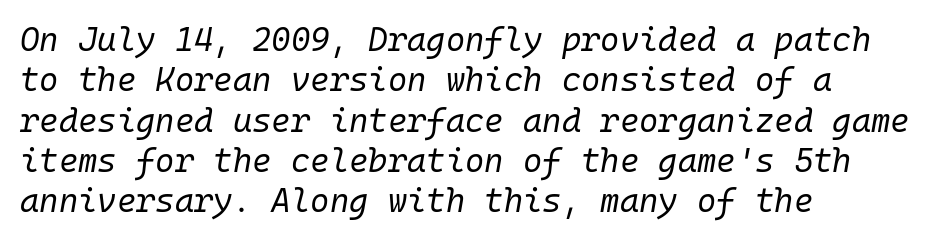
{"italic": "yes", "lean": "right", "slant_degrees": 10, "bold": "no", "weight": "regular", "width": "normal", "stroke_contrast": "low", "x_height": "medium", "monospaced": "yes", "underline": "no", "align": "left", "line_spacing_ratio": 1.22, "letter_spacing": "normal", "letter_spacing_em": 0.0, "glyph_px": 33}
